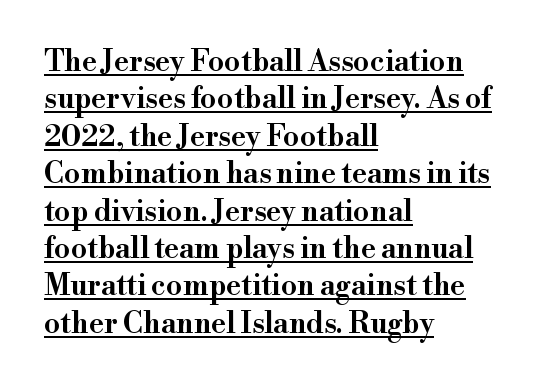
Q: Is the text bold? A: Semi-bold.
Q: Is the text italic (slanted)? A: No, it is upright.
Q: Is the typeface a serif or a sans-serif typeface? A: Serif.
Q: Is the text underlined? A: Yes.
Q: How is the paragraph aligned? A: Left-aligned.
Q: Is the spacing between letters normal or unusually wide? A: Normal.
Q: Is the spacing between lines tight, normal or loose? A: Normal.
Q: Width (condensed, normal, or wide)? A: Normal.
Q: Stroke contrast? A: High.
Q: x-height? A: Small.
Q: Monospaced? A: No.
